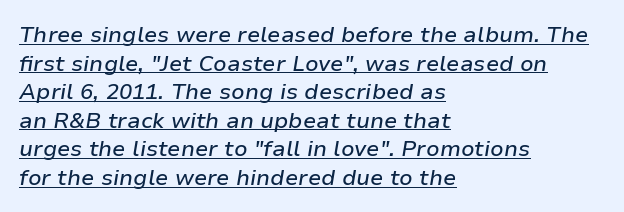
The image shows 22 px text type, italic (leaning right); set left-aligned, normal line spacing (1.3x), normal letter spacing, underlined.
